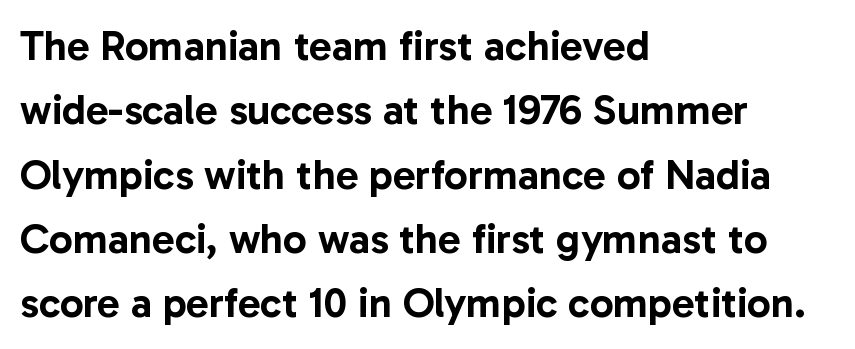
Underline: absent. Is the letter spacing exaggerated? No — it looks like the ordinary default. The line-height multiplier appears to be the usual default. Line beginnings align vertically; line endings do not. Letterform terminals end flat and unadorned throughout the passage. Upright lettering throughout.
